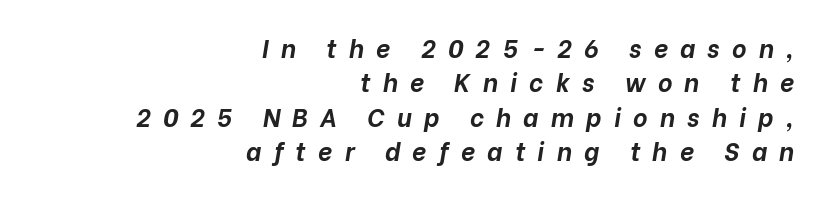
The letters are spread apart with noticeably loose tracking. The rendering uses a moderate line-height, typical for paragraphs. Notice how the stems are inclined rather than vertical — that's the hallmark of italics. Each line ends at the same right margin while the left side varies. Descenders are the only things crossing below the line.
